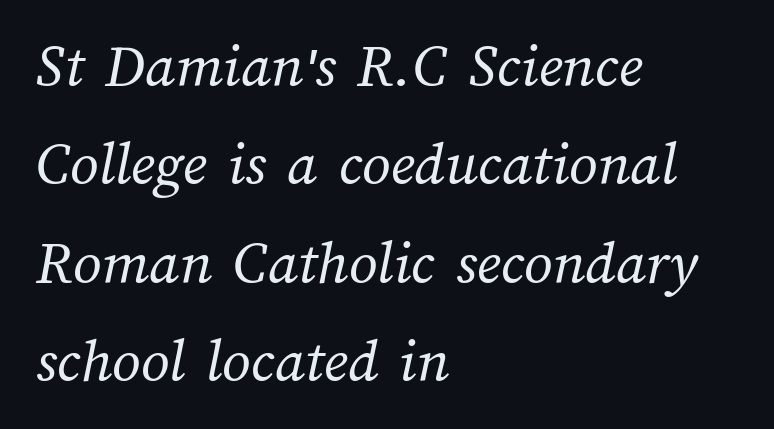
Q: Is the text bold? A: No.
Q: Is the text underlined? A: No.
Q: How is the paragraph aligned? A: Left-aligned.
Q: Is the spacing between letters normal or unusually wide? A: Normal.
Q: Is the spacing between lines tight, normal or loose? A: Normal.
Q: Width (condensed, normal, or wide)? A: Normal.
Q: Stroke contrast? A: Medium.
Q: x-height? A: Medium.
Q: Monospaced? A: No.
